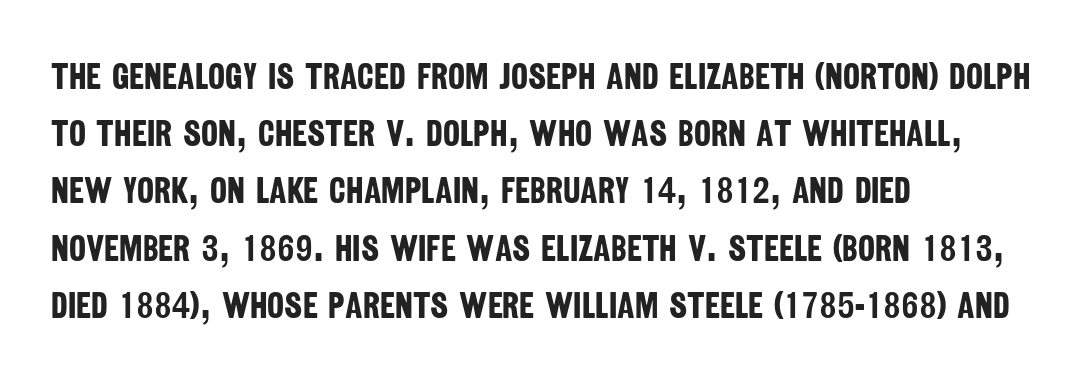
{"serif": "no", "bold": "yes", "weight": "bold", "width": "condensed", "stroke_contrast": "low", "x_height": "large", "monospaced": "no", "underline": "no", "align": "left", "line_spacing": "normal", "line_spacing_ratio": 1.59, "letter_spacing": "normal", "letter_spacing_em": 0.0, "glyph_px": 36}
